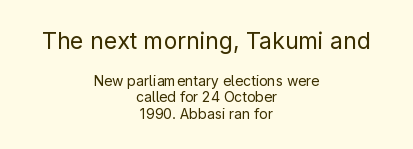
Unbolded letterforms with no extra heft. The letters stand straight up with perfectly vertical stems. The text block is weighted toward neither margin, spreading evenly from the middle. Any mark beneath the type? The region is blank.
